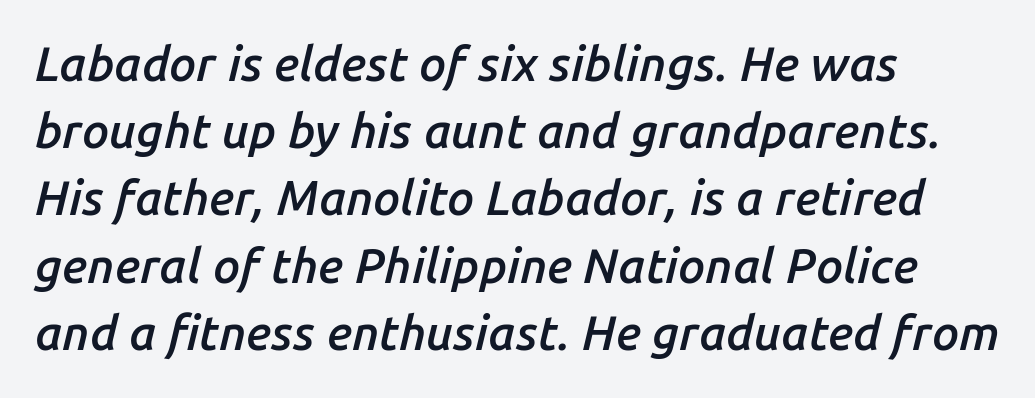
The image shows 48 px semibold type, italic (leaning right); set left-aligned, normal line spacing (1.4x), normal letter spacing, not underlined; low stroke contrast and a medium x-height.
